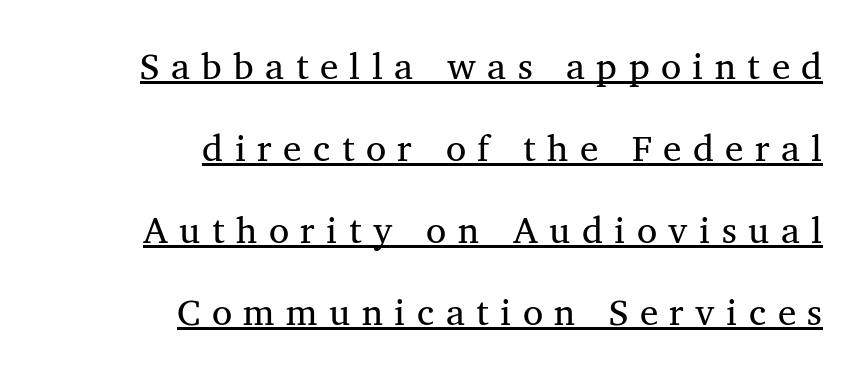
This sample has the flowing, uneven cadence of proportional lettering. In terms of leading, this rendering errs on the spacious side. The strokes are not fattened; the text isn't bold. The letters carry serifs — small finishing strokes at the ends of their stems. The horizontal fit of the characters is loose and conspicuously gappy.
